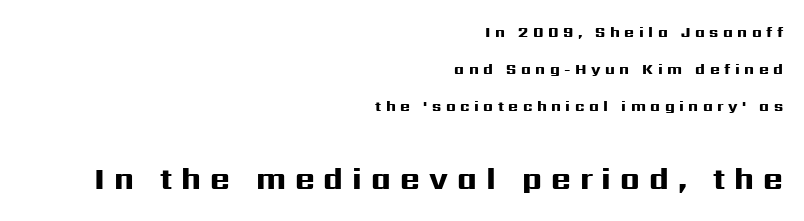
{"serif": "no", "italic": "no", "bold": "yes", "weight": "heavy", "width": "wide", "stroke_contrast": "high", "x_height": "medium", "monospaced": "no", "underline": "no", "align": "right", "line_spacing": "loose", "line_spacing_ratio": 2.48, "letter_spacing": "wide", "letter_spacing_em": 0.3, "larger_block": "second", "size_ratio": 2.0, "glyph_px": 30}
